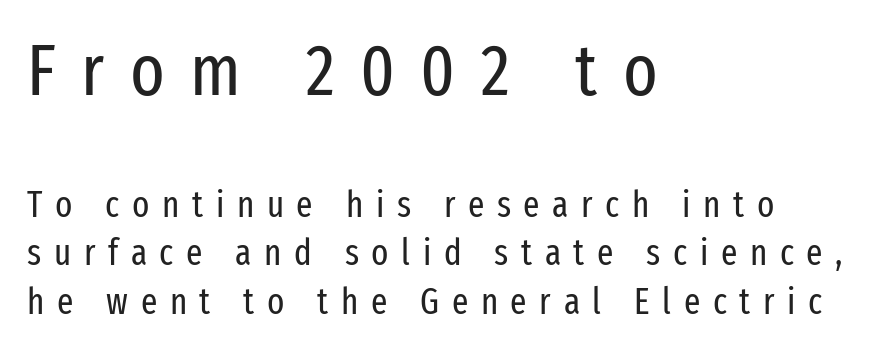
The image shows 72 px regular-weight, condensed sans-serif type, upright; set left-aligned, normal line spacing (1.36x), unusually wide letter spacing (+0.35 em), not underlined; the first (top) block is 2.0x larger; low stroke contrast and a medium x-height.
